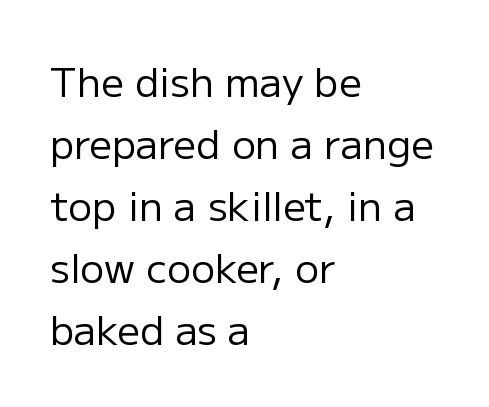
Here the glyphs are tracked normally, forming tight word shapes. You could not count columns in this text — the font is proportionally spaced. The letters look calm and open, with moderate or lighter stems. Plain, unruled lines of type. This block has exactly the height ordinary leading produces. Teacher's note: observe the even left margin — that is flush-left alignment.
